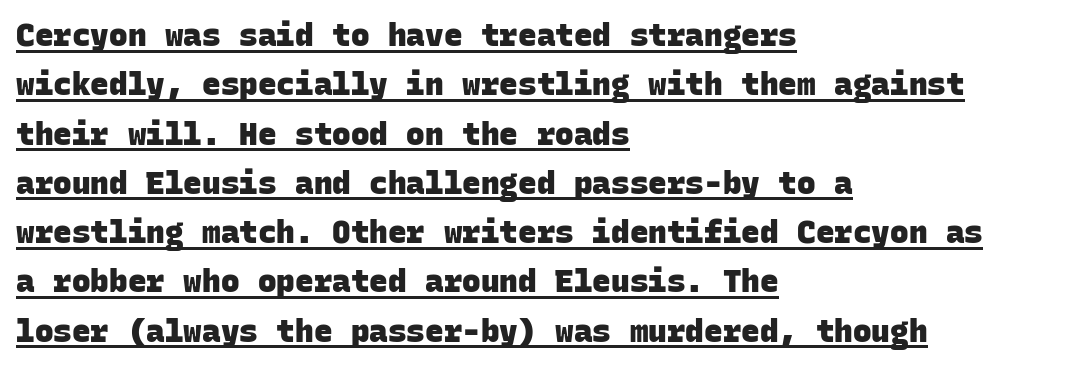
{"serif": "no", "bold": "yes", "weight": "heavy", "width": "normal", "stroke_contrast": "low", "x_height": "large", "monospaced": "yes", "underline": "yes", "align": "left", "line_spacing": "normal", "line_spacing_ratio": 1.59, "letter_spacing": "normal", "letter_spacing_em": 0.0, "glyph_px": 31}
